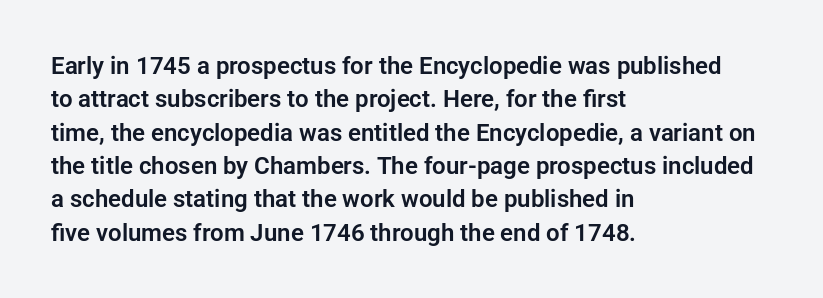
Style check: upright. Bare-footed words on every line. The passage shown has conventional tracking throughout. If you measured baseline to baseline, you'd find a middling distance. A student would call this left alignment; a typographer would say flush left, rag right.
